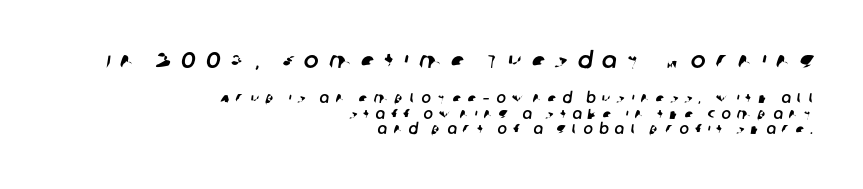
{"underline": "no", "align": "right", "line_spacing": "tight", "line_spacing_ratio": 1.11, "letter_spacing": "wide", "letter_spacing_em": 0.45, "larger_block": "first", "size_ratio": 1.57, "glyph_px": 22}
